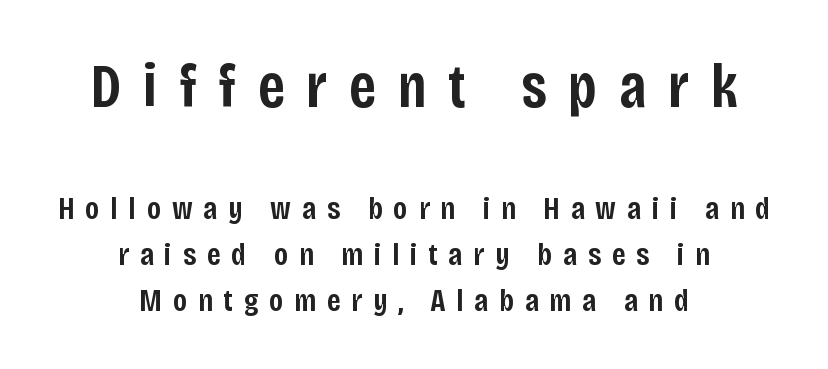
{"serif": "no", "italic": "no", "bold": "semi", "weight": "semibold", "width": "condensed", "stroke_contrast": "low", "x_height": "large", "monospaced": "no", "underline": "no", "align": "center", "line_spacing": "normal", "line_spacing_ratio": 1.44, "letter_spacing": "wide", "letter_spacing_em": 0.34, "larger_block": "first", "size_ratio": 1.97, "glyph_px": 63}
